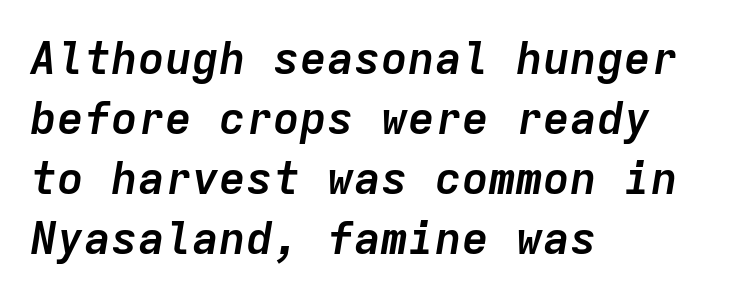
Here the designer chose a console-style face with uniform glyph widths. No word sits above an underline. Quick note: interline space is typical. Compared with typical body copy, the letter spacing here is the same. One-word summary of the alignment: left. Chunky letters — that's bold for sure.
